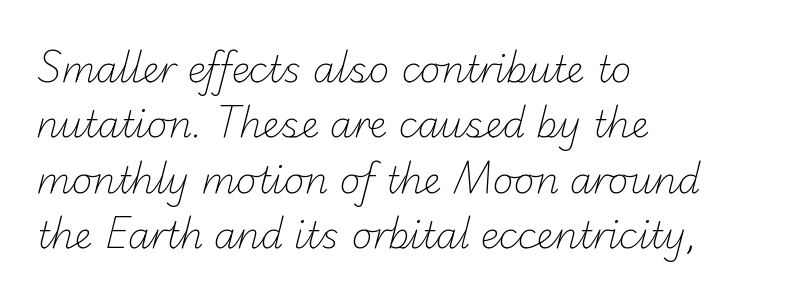
The weight would be labelled regular, book, light, or lighter still. Think of a printed novel: that variable character pitch is what you see here. Plain, unruled lines of type. Caption: multi-line text, flush left, ragged right. The face used here is a sans, in the tradition of grotesques and geometrics. No extra tracking has been applied to these lines.
